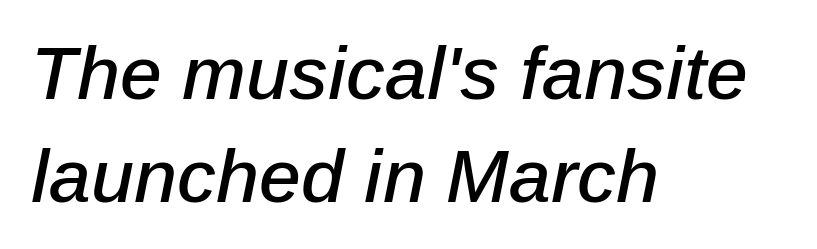
Character widths vary here, with narrow letters taking less room than wide ones. The string is rendered with underlining switched off. The space between consecutive lines is moderate. The letters sit at their default tracking, neither squeezed nor spread.
